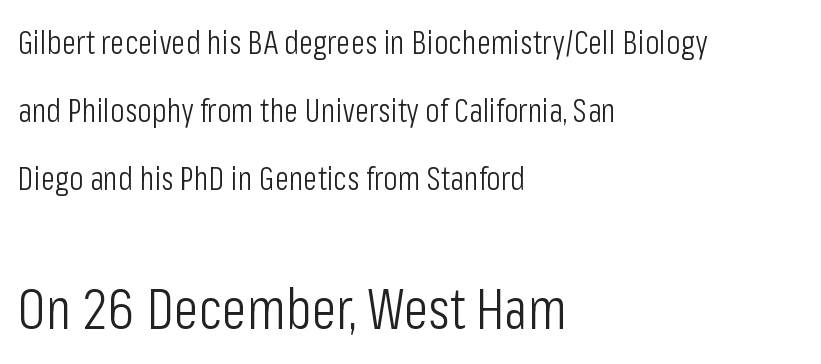
This reads as an unemphasized weight, regular at the heaviest. Words appear dense and cohesive because spacing is normal. Descenders are the only things crossing below the line. Widely set lines give the paragraph a tall, airy silhouette. Type size steps up from the first block to the second. A roman cut, with each character standing at attention.
